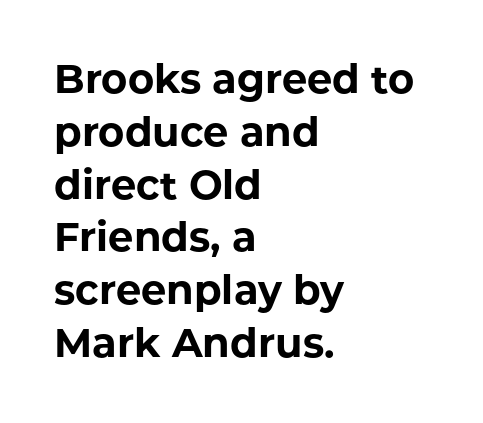
Q: Is the text bold? A: Yes.
Q: Is the text italic (slanted)? A: No, it is upright.
Q: Is the typeface a serif or a sans-serif typeface? A: Sans-serif.
Q: Is the text underlined? A: No.
Q: How is the paragraph aligned? A: Left-aligned.
Q: Is the spacing between letters normal or unusually wide? A: Normal.
Q: Is the spacing between lines tight, normal or loose? A: Normal.
Q: Width (condensed, normal, or wide)? A: Normal.
Q: Stroke contrast? A: Low.
Q: x-height? A: Medium.
Q: Monospaced? A: No.
